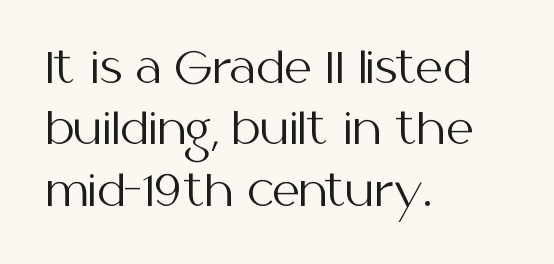
Q: Is the text bold? A: No.
Q: Is the text italic (slanted)? A: No, it is upright.
Q: Is the typeface a serif or a sans-serif typeface? A: Sans-serif.
Q: Is the text underlined? A: No.
Q: How is the paragraph aligned? A: Left-aligned.
Q: Is the spacing between letters normal or unusually wide? A: Normal.
Q: Is the spacing between lines tight, normal or loose? A: Normal.
Q: Width (condensed, normal, or wide)? A: Normal.
Q: Stroke contrast? A: Medium.
Q: x-height? A: Medium.
Q: Monospaced? A: No.
